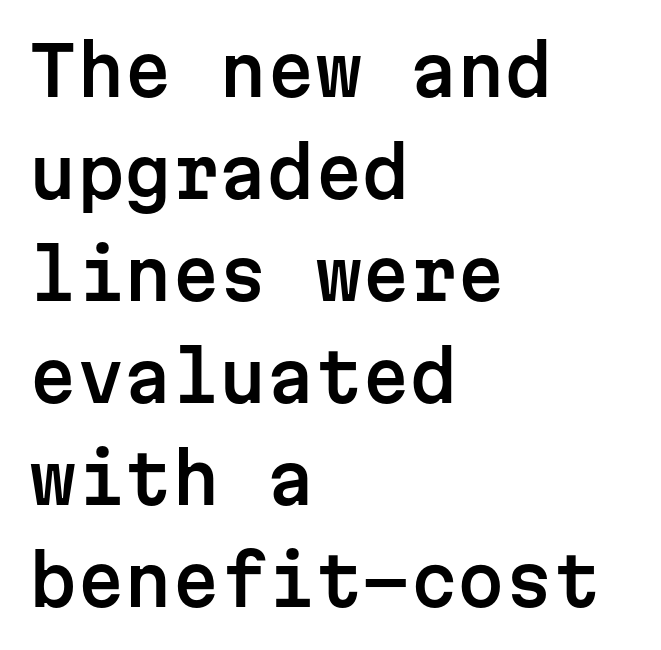
Q: Is the text italic (slanted)? A: No, it is upright.
Q: Is the typeface a serif or a sans-serif typeface? A: Sans-serif.
Q: Is the text underlined? A: No.
Q: How is the paragraph aligned? A: Left-aligned.
Q: Is the spacing between letters normal or unusually wide? A: Normal.
Q: Is the spacing between lines tight, normal or loose? A: Normal.
Q: Width (condensed, normal, or wide)? A: Normal.
Q: Stroke contrast? A: Low.
Q: x-height? A: Medium.
Q: Monospaced? A: Yes.
